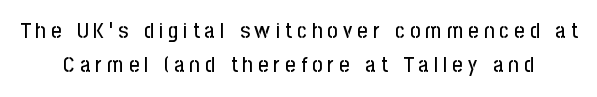
Q: Is the text italic (slanted)? A: No, it is upright.
Q: Is the text underlined? A: No.
Q: Is the spacing between letters normal or unusually wide? A: Unusually wide.
Q: Is the spacing between lines tight, normal or loose? A: Normal.
